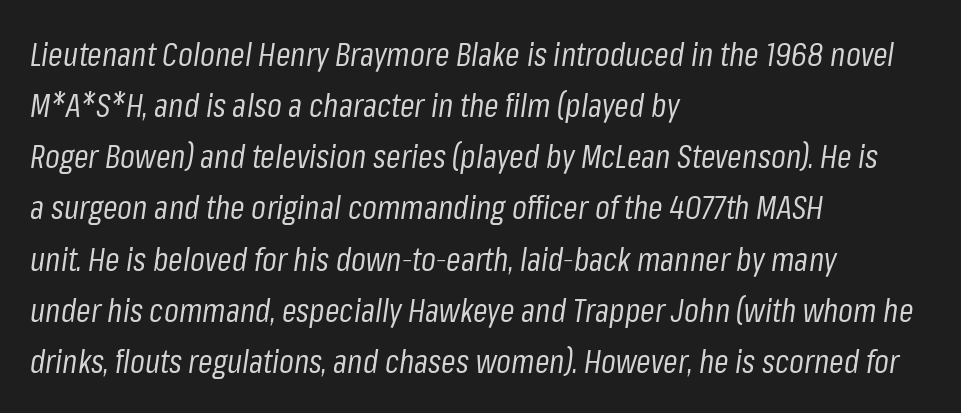
{"italic": "yes", "lean": "right", "slant_degrees": 8, "bold": "no", "weight": "regular", "width": "condensed", "stroke_contrast": "low", "x_height": "medium", "monospaced": "no", "underline": "no", "align": "left", "line_spacing": "normal", "line_spacing_ratio": 1.55, "letter_spacing": "normal", "letter_spacing_em": 0.0, "glyph_px": 33}
